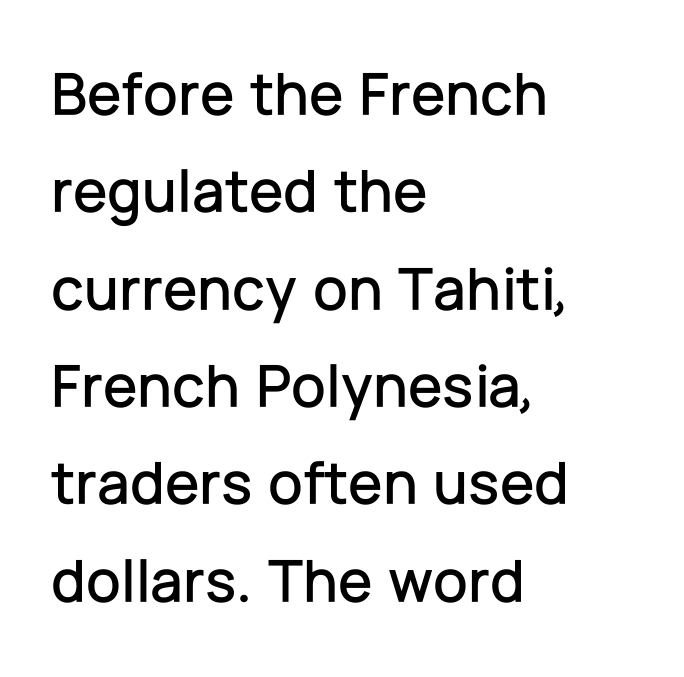
{"serif": "no", "italic": "no", "width": "normal", "stroke_contrast": "low", "x_height": "medium", "monospaced": "no", "underline": "no", "align": "left", "line_spacing": "normal", "line_spacing_ratio": 1.57, "letter_spacing": "normal", "letter_spacing_em": 0.0, "glyph_px": 62}
